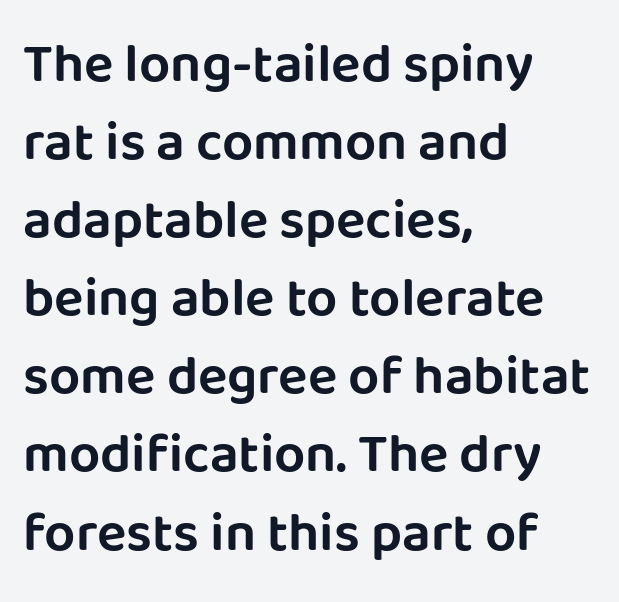
{"serif": "no", "italic": "no", "width": "normal", "stroke_contrast": "low", "x_height": "large", "monospaced": "no", "underline": "no", "align": "left", "line_spacing": "normal", "line_spacing_ratio": 1.42, "letter_spacing": "normal", "letter_spacing_em": 0.0, "glyph_px": 55}
